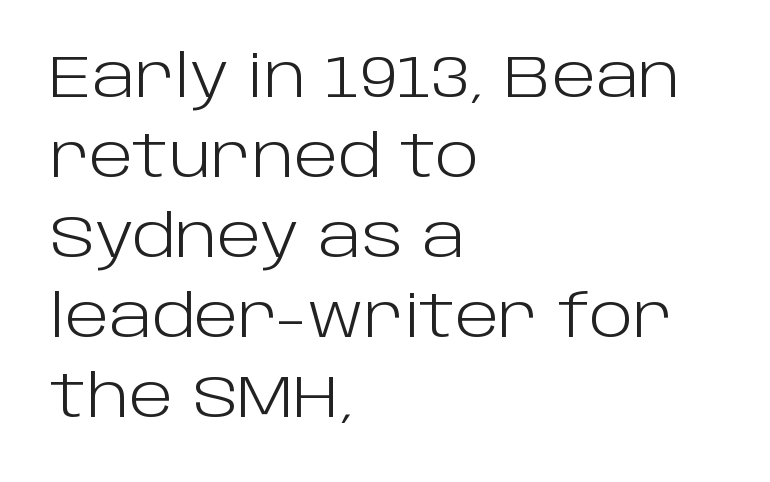
The image shows 58 px light sans-serif type, upright; set left-aligned, normal line spacing (1.38x), normal letter spacing, not underlined; low stroke contrast and a large x-height.
